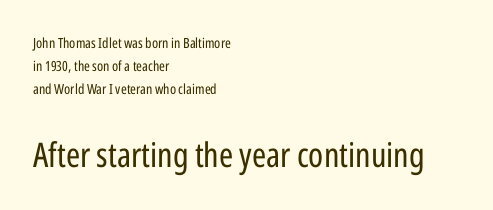
The image shows 34 px regular-weight, condensed sans-serif type, upright; set left-aligned, normal line spacing (1.66x), normal letter spacing, not underlined; the second (bottom) block is 2.43x larger; low stroke contrast and a medium x-height.
